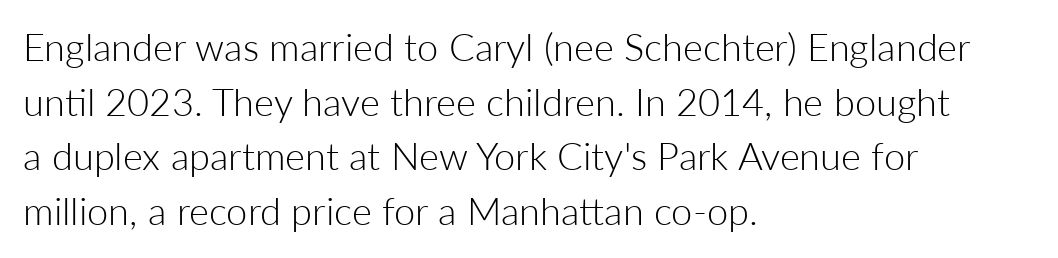
The image shows 38 px light sans-serif type, upright; set left-aligned, normal line spacing (1.44x), normal letter spacing, not underlined; low stroke contrast and a medium x-height.
